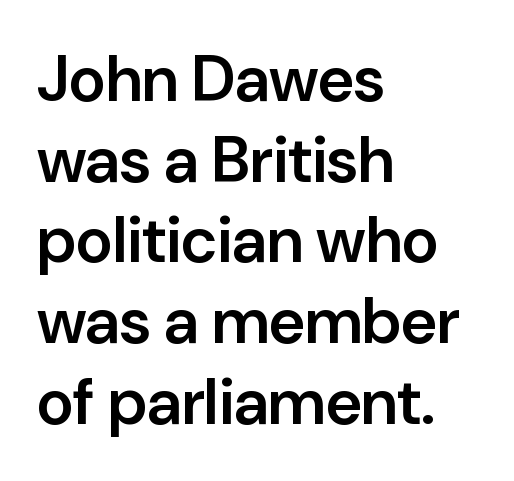
Type style note: lacks serifs. This is the in-between weight designers call semibold or demi. The ragged edge is on the right, which tells us the setting is flush left. Proportional: the letters do not fall into vertical columns. This is the regular roman posture of the typeface. The line texture is even and compact thanks to regular tracking.
